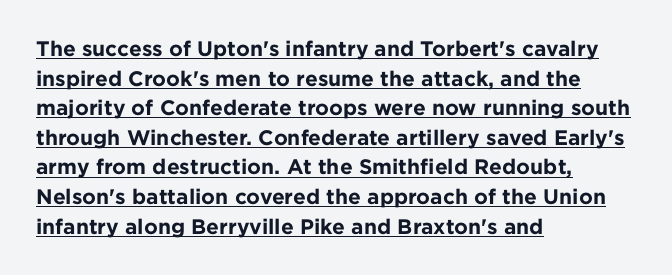
The image shows 21 px bold type, upright; set left-aligned, normal line spacing (1.41x), normal letter spacing, underlined.
